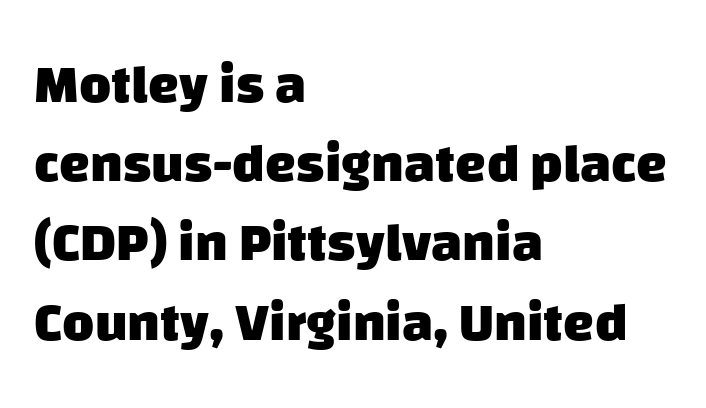
The image shows 55 px heavy sans-serif type; set left-aligned, normal line spacing (1.44x), normal letter spacing, not underlined; low stroke contrast and a large x-height.
